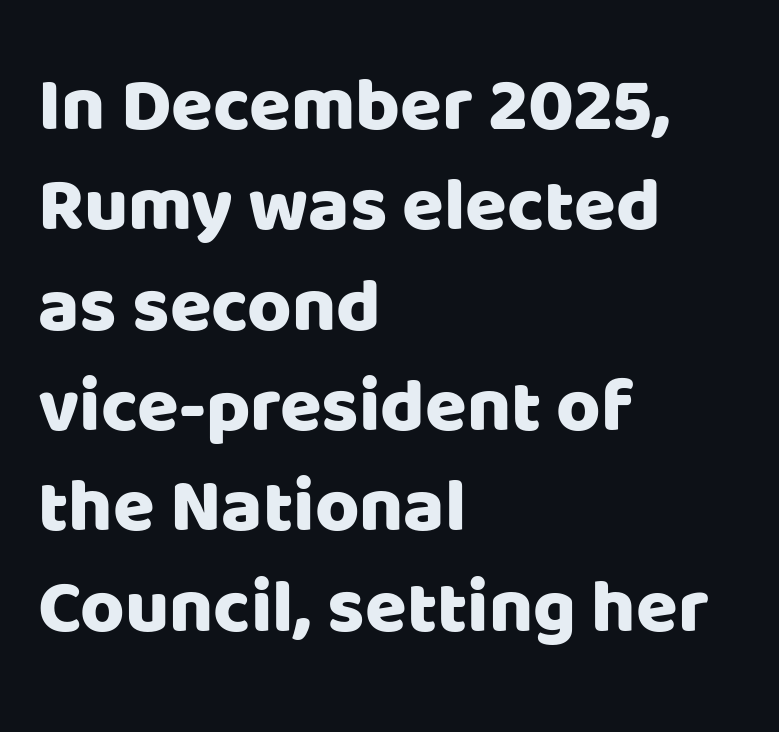
The font's upright variant was chosen for this text. You could call the tracking neutral — neither tight nor loose. These lines sit exactly where default settings would place them. Is this a fixed-width face? No — the glyphs have proportional, varying widths. These lines are composed in type without serifs.
